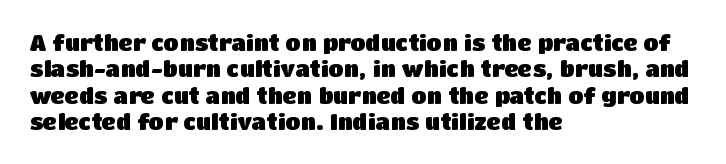
{"italic": "no", "bold": "yes", "underline": "no", "align": "left", "line_spacing_ratio": 1.2, "letter_spacing": "normal", "letter_spacing_em": 0.0, "glyph_px": 22}
